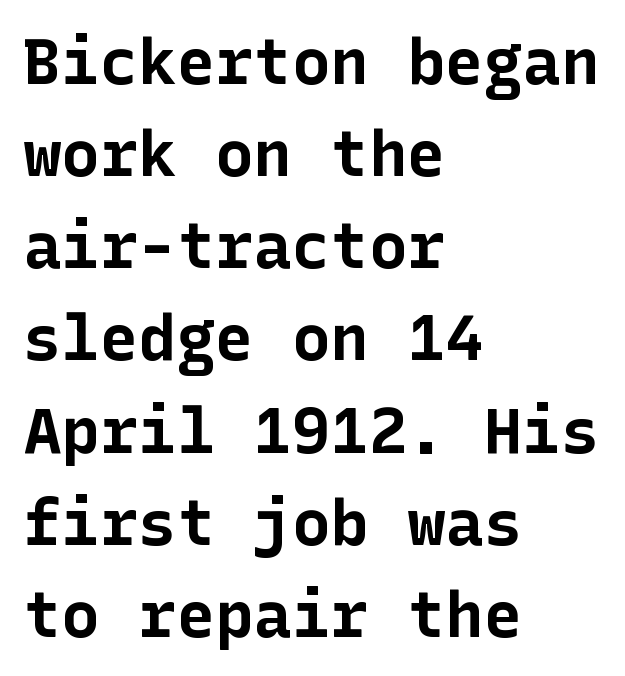
{"serif": "no", "italic": "no", "bold": "yes", "weight": "bold", "width": "normal", "stroke_contrast": "low", "x_height": "medium", "underline": "no", "align": "left", "line_spacing": "normal", "line_spacing_ratio": 1.44, "letter_spacing": "normal", "letter_spacing_em": 0.0, "glyph_px": 64}
